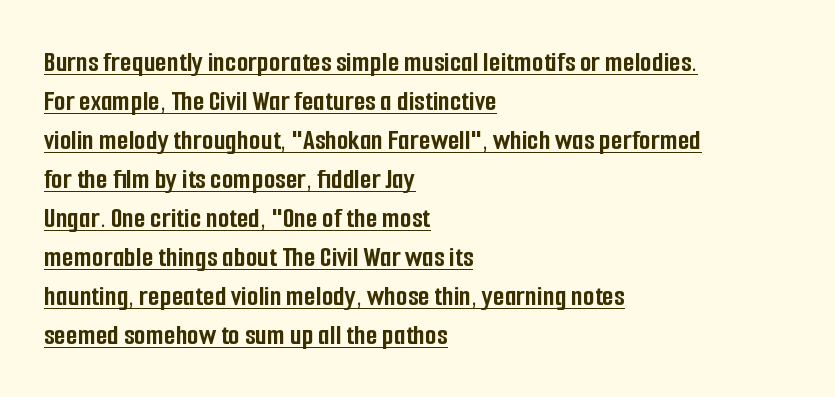
{"serif": "no", "italic": "no", "bold": "yes", "weight": "semibold", "width": "condensed", "stroke_contrast": "low", "x_height": "medium", "monospaced": "no", "underline": "yes", "align": "left", "line_spacing": "normal", "line_spacing_ratio": 1.3, "letter_spacing": "normal", "letter_spacing_em": 0.0, "glyph_px": 30}
